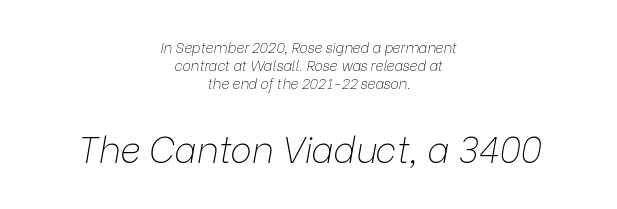
A typesetter would call this proportional, since set widths differ per character. Which chunk is bigger? The second one — the bottom block dwarfs the top. Short note: letters normally spaced. What's the leading like? Ordinary, nothing unusual. Each stroke keeps to a modest, everyday thickness or less. There's an unmistakable incline to the writing here.
